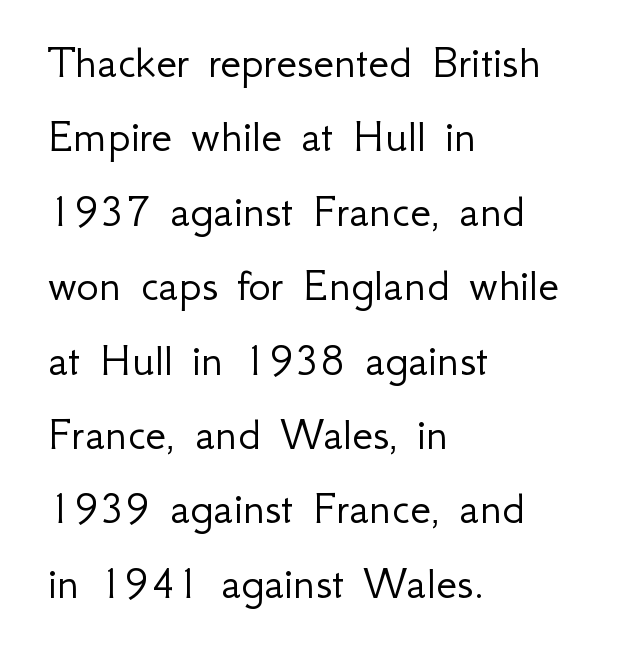
Q: Is the text bold? A: No.
Q: Is the text italic (slanted)? A: No, it is upright.
Q: Is the typeface a serif or a sans-serif typeface? A: Sans-serif.
Q: Is the text underlined? A: No.
Q: How is the paragraph aligned? A: Left-aligned.
Q: Is the spacing between letters normal or unusually wide? A: Normal.
Q: Is the spacing between lines tight, normal or loose? A: Normal.
Q: Width (condensed, normal, or wide)? A: Normal.
Q: Stroke contrast? A: Low.
Q: x-height? A: Small.
Q: Monospaced? A: No.
